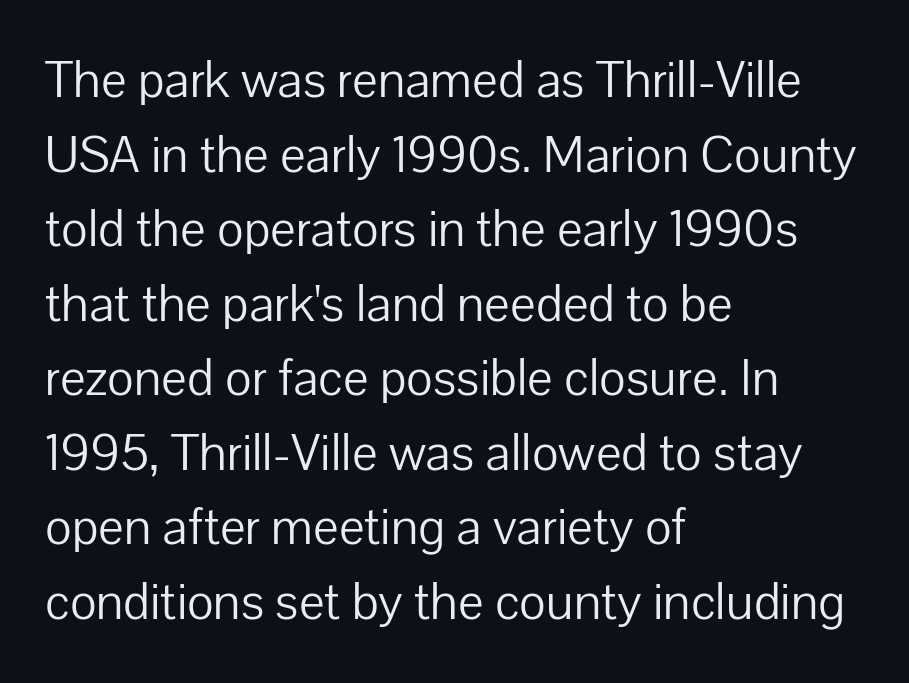
Q: Is the text bold? A: No.
Q: Is the text italic (slanted)? A: No, it is upright.
Q: Is the typeface a serif or a sans-serif typeface? A: Sans-serif.
Q: Is the text underlined? A: No.
Q: How is the paragraph aligned? A: Left-aligned.
Q: Is the spacing between letters normal or unusually wide? A: Normal.
Q: Is the spacing between lines tight, normal or loose? A: Normal.
Q: Width (condensed, normal, or wide)? A: Normal.
Q: Stroke contrast? A: Low.
Q: x-height? A: Medium.
Q: Monospaced? A: No.
